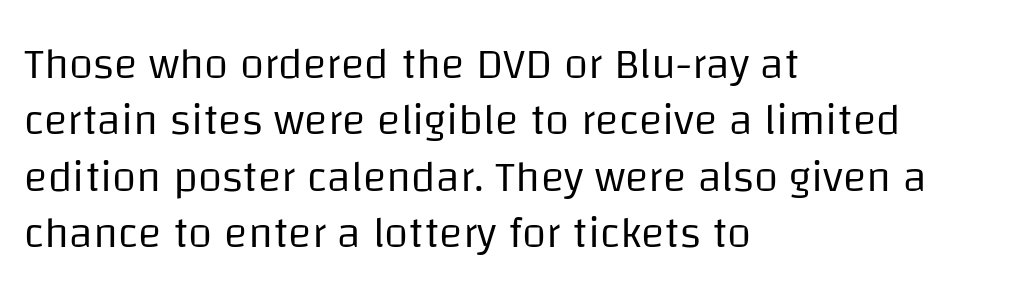
The image shows 44 px regular-weight sans-serif type, upright; set left-aligned, normal line spacing (1.28x), normal letter spacing, not underlined; low stroke contrast and a large x-height.
